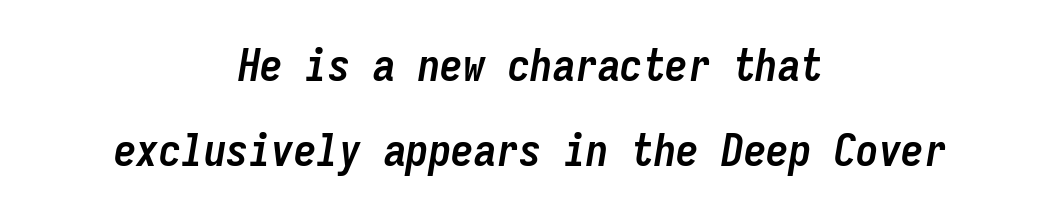
The lines are quadded center. No word sits above an underline. Is this a fixed-width face? Yes — each glyph sits in an identical cell. Caption: bold face, heavy strokes. This sample uses an oblique cut, with every glyph tilted off the vertical.
